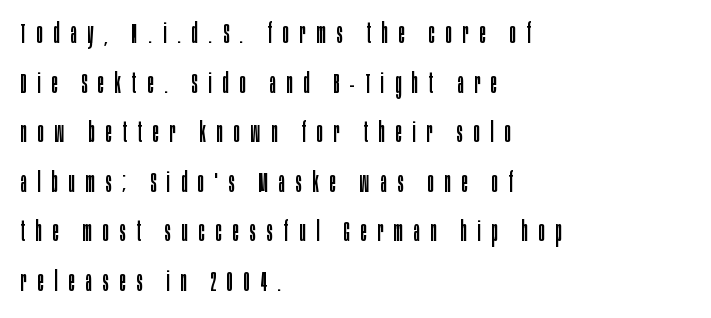
This sample has the flowing, uneven cadence of proportional lettering. Each word looks stretched out because of the extra space between its letters. The characters display no serif detailing; their extremities are plain. Every row of glyphs begins at an identical x-position on the left.
